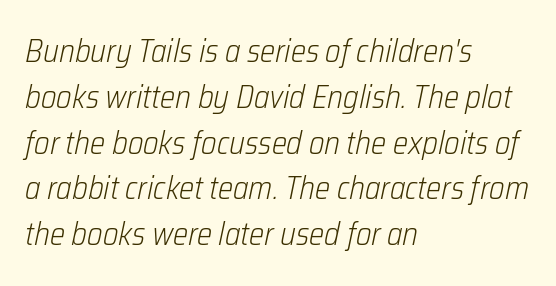
The image shows 32 px light, condensed type, italic (leaning right); set left-aligned, normal line spacing (1.43x), normal letter spacing, not underlined; low stroke contrast and a medium x-height.
